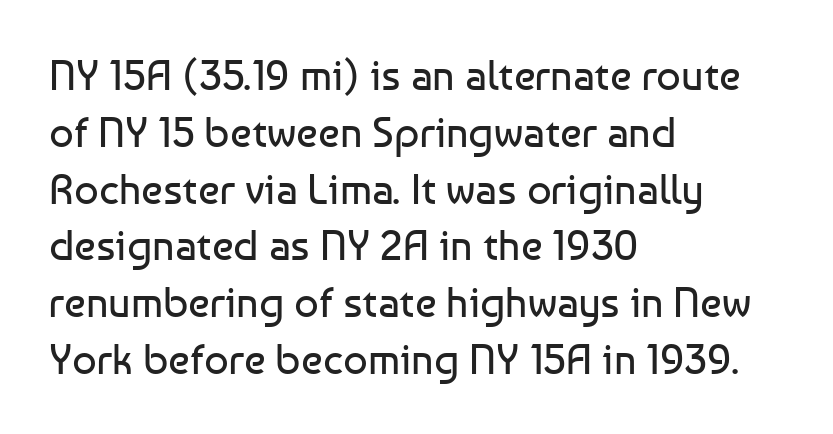
Q: Is the text bold? A: No.
Q: Is the text italic (slanted)? A: No, it is upright.
Q: Is the typeface a serif or a sans-serif typeface? A: Sans-serif.
Q: Is the text underlined? A: No.
Q: How is the paragraph aligned? A: Left-aligned.
Q: Is the spacing between letters normal or unusually wide? A: Normal.
Q: Is the spacing between lines tight, normal or loose? A: Normal.
Q: Width (condensed, normal, or wide)? A: Normal.
Q: Stroke contrast? A: Low.
Q: x-height? A: Medium.
Q: Monospaced? A: No.
